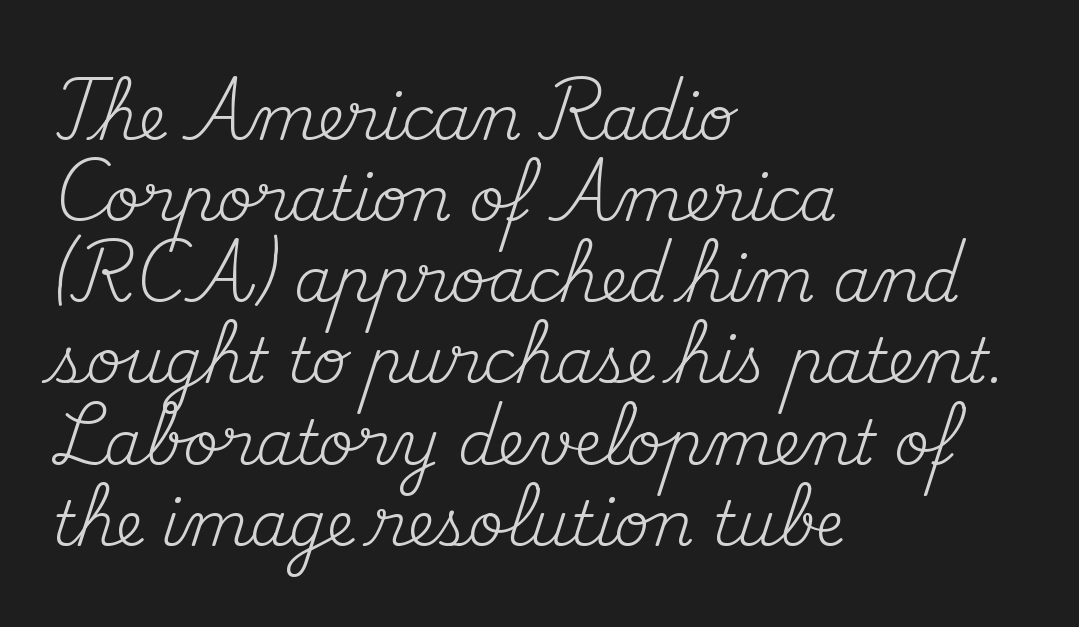
The image shows 61 px regular-weight serif type; set left-aligned, normal line spacing (1.33x), normal letter spacing, not underlined; medium stroke contrast and a small x-height.
